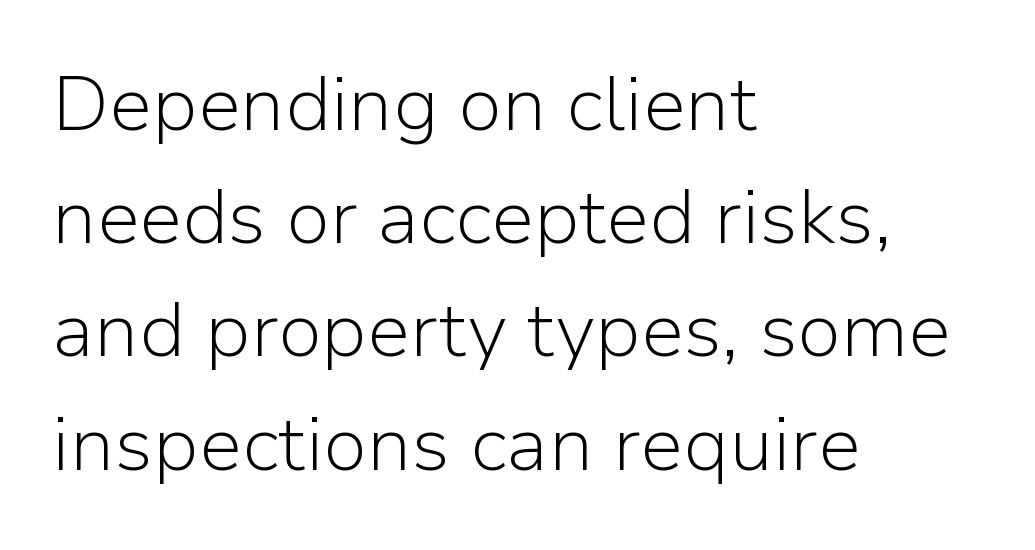
Each word holds together tightly as a unit, with standard inter-letter gaps. A roman cut, with each character standing at attention. Is this a sans? Yes — the strokes have no serifs. The line-height multiplier appears to be the usual default. Horizontal alignment here is leftward, the default for most running prose. Each stroke keeps to a modest, everyday thickness or less.
